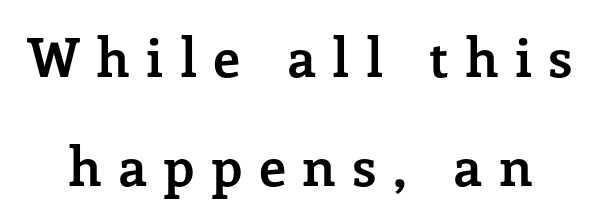
Reading down the column, the eye jumps a long way to each next line. Anything drawn beneath the words? Only blank space. Weight check: bold — yes, fully. Substantial extra tracking has been applied to these lines. Yep, those are serifs on the letters. Each letter keeps its own natural width here, so spacing adapts to shape.
